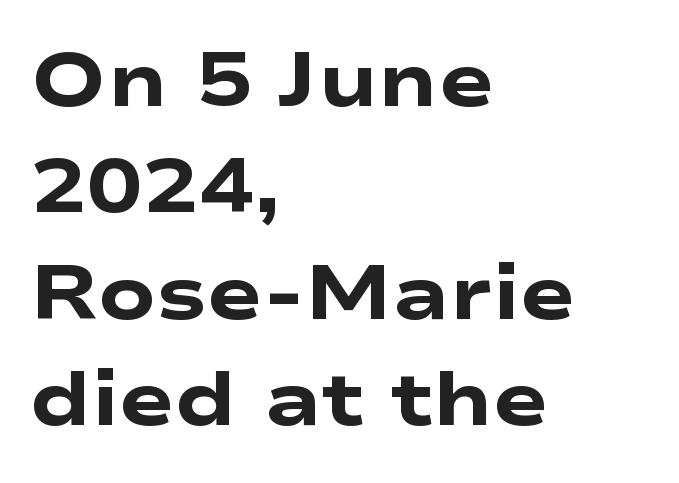
Q: Is the text bold? A: Yes.
Q: Is the typeface a serif or a sans-serif typeface? A: Sans-serif.
Q: Is the text underlined? A: No.
Q: How is the paragraph aligned? A: Left-aligned.
Q: Is the spacing between letters normal or unusually wide? A: Normal.
Q: Is the spacing between lines tight, normal or loose? A: Normal.
Q: Width (condensed, normal, or wide)? A: Wide.
Q: Stroke contrast? A: Low.
Q: x-height? A: Medium.
Q: Monospaced? A: No.
